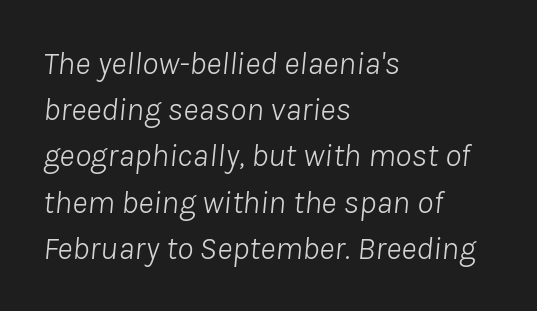
Q: Is the text bold? A: No.
Q: Is the text italic (slanted)? A: Yes, it leans right by about 8 degrees.
Q: Is the text underlined? A: No.
Q: How is the paragraph aligned? A: Left-aligned.
Q: Is the spacing between letters normal or unusually wide? A: Normal.
Q: Is the spacing between lines tight, normal or loose? A: Normal.
Q: Width (condensed, normal, or wide)? A: Normal.
Q: Stroke contrast? A: Low.
Q: x-height? A: Medium.
Q: Monospaced? A: No.
